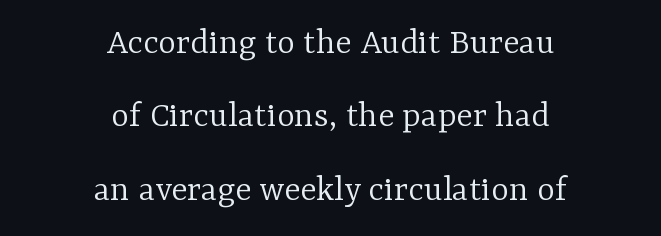
Notice how the passage keeps no hard edge, just a central spine. The area under the type is left untouched. The face used here is proportionally spaced, like ordinary book or web type. Standard letterfit; no display-style spreading of the glyphs. Notice how the stems are strictly vertical — no italics here.
